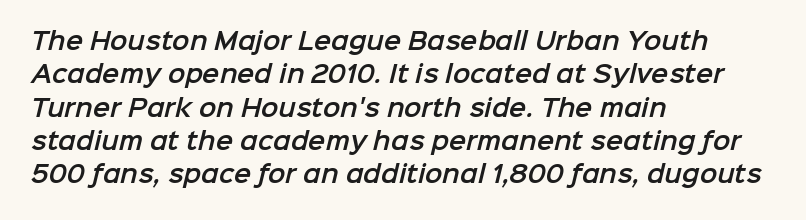
Q: Is the text underlined? A: No.
Q: How is the paragraph aligned? A: Left-aligned.
Q: Is the spacing between letters normal or unusually wide? A: Normal.
Q: Is the spacing between lines tight, normal or loose? A: Normal.
